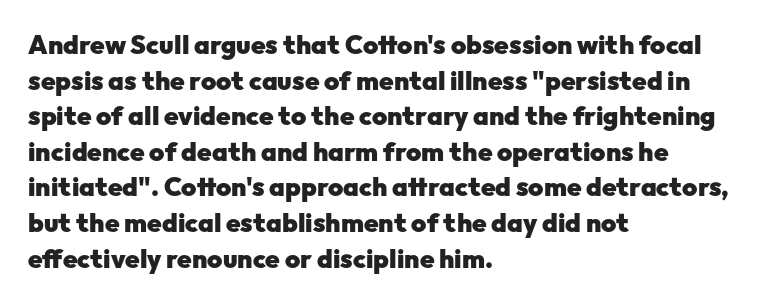
Descenders are the only things crossing below the line. Weight: bold. The tracking reads as untouched default to a designer's eye. A typesetter would mark this as roman, not italic.
